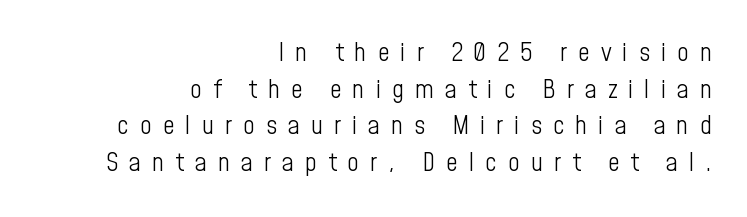
{"italic": "no", "bold": "no", "underline": "no", "align": "right", "line_spacing": "normal", "line_spacing_ratio": 1.41, "letter_spacing": "wide", "letter_spacing_em": 0.42, "glyph_px": 26}
